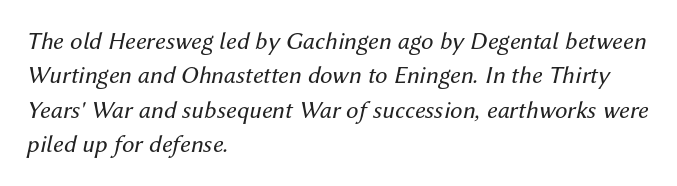
{"italic": "yes", "lean": "right", "slant_degrees": 12, "bold": "no", "underline": "no", "align": "left", "line_spacing": "normal", "line_spacing_ratio": 1.38, "letter_spacing": "normal", "letter_spacing_em": 0.0, "glyph_px": 25}
